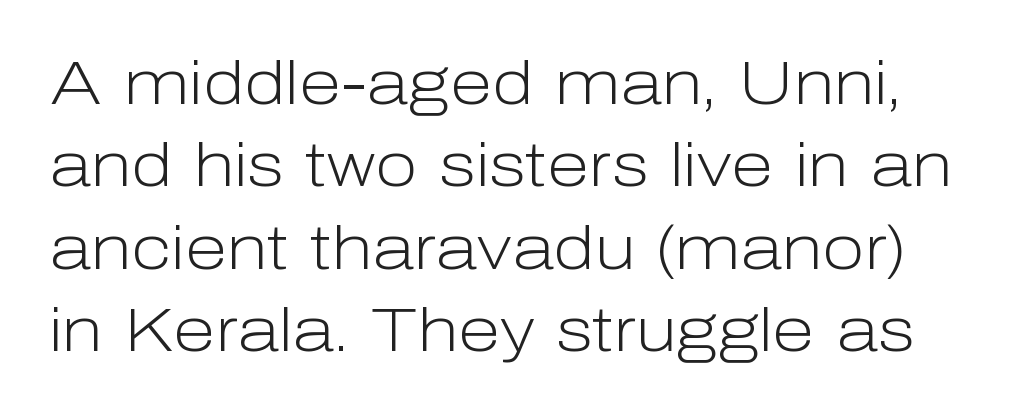
{"serif": "no", "italic": "no", "bold": "no", "weight": "light", "width": "normal", "stroke_contrast": "low", "x_height": "medium", "monospaced": "no", "underline": "no", "line_spacing": "normal", "line_spacing_ratio": 1.33, "letter_spacing": "normal", "letter_spacing_em": 0.0, "glyph_px": 62}
